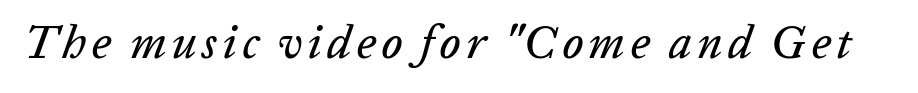
The image shows 46 px text type, italic (leaning right); set not underlined; low stroke contrast and a medium x-height.
